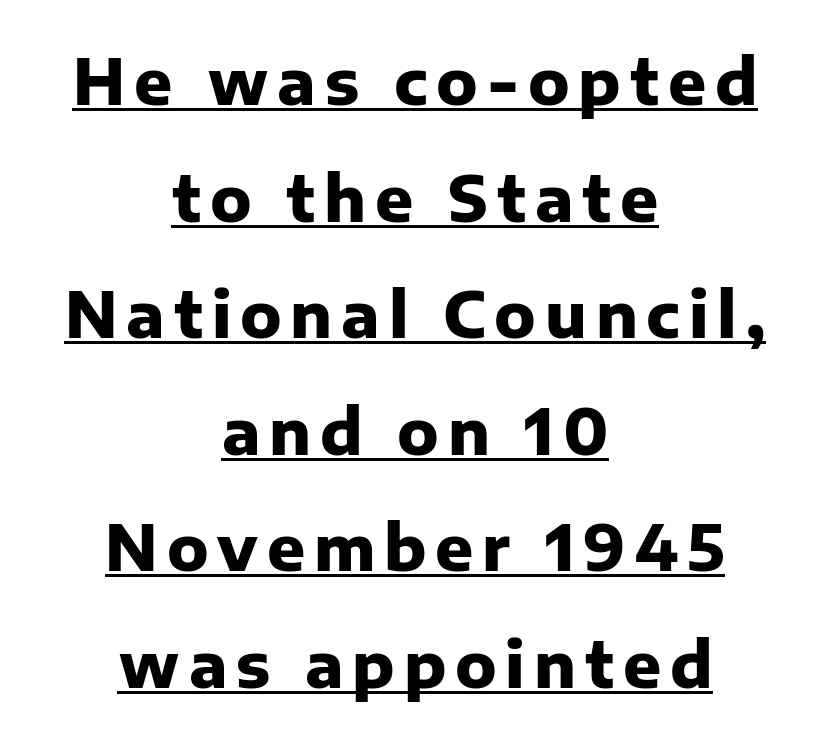
The image shows 63 px heavy sans-serif type, upright; set centered, line spacing 1.85x, underlined; low stroke contrast and a medium x-height.
